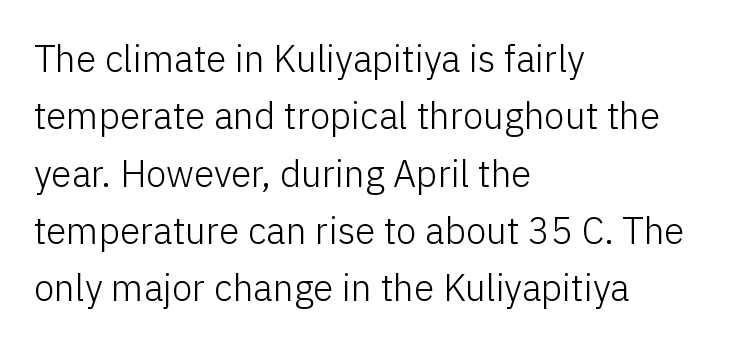
Descenders are the only things crossing below the line. Unlike a traditional serif, this face leaves its strokes unadorned. Every row of glyphs begins at an identical x-position on the left. The face used here is proportionally spaced, like ordinary book or web type.
